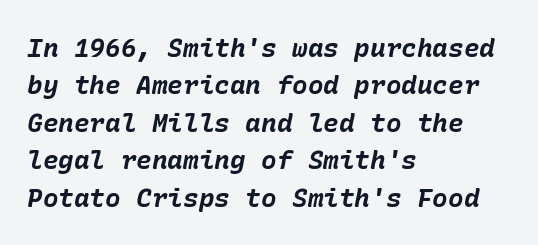
The lines are quadded left. This sample keeps an unexceptional amount of space between lines. The passage shown is emphatically bold. Honestly, there is no underline to notice here at all. The rendering keeps characters at their native spacing.
